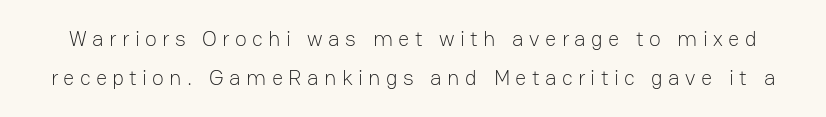
Spacing between characters has been opened up far beyond the box default. Stem width sits at or under what a default text font uses. Unlike italic type, these characters show no tilt at all. The zone under the glyphs is completely vacant.
